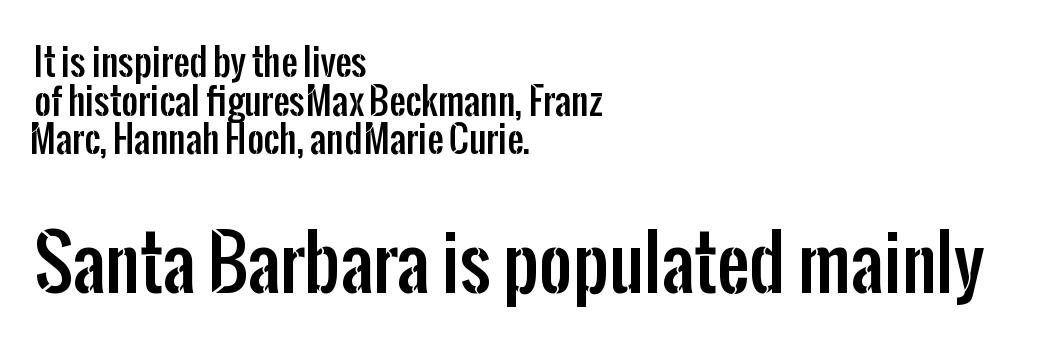
Line beginnings align vertically; line endings do not. The letterforms sit shoulder to shoulder at normal distance. What kind of face is this? One without serifs — a sans. The space between consecutive lines is stingy. This layout puts the modest block above and the oversized block below. Italic: no, the glyphs are upright roman.
